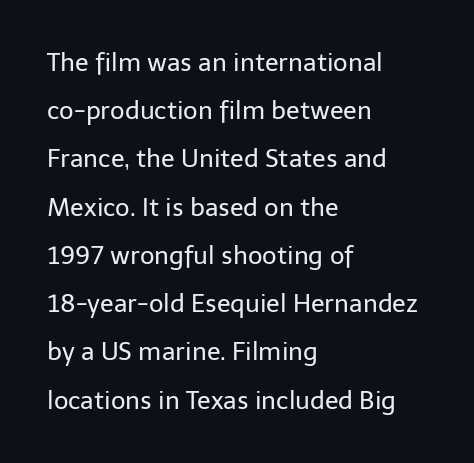
Honestly, the rows look like they've been pulled way apart. The line texture is even and compact thanks to regular tracking. Upright lettering throughout. No extra ink here — the face is not bold. The space directly below the letters is spotless.
